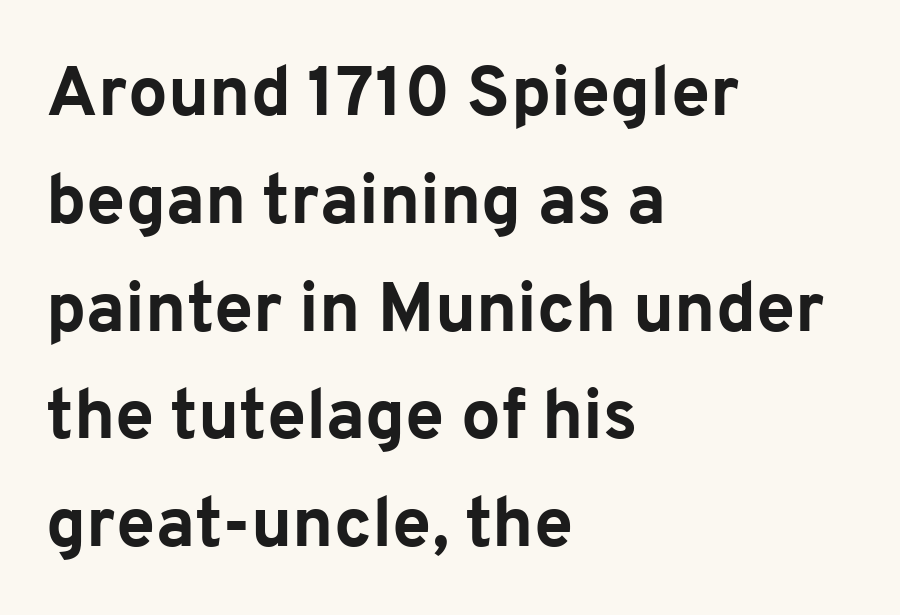
The image shows 70 px bold sans-serif type, upright; set left-aligned, normal line spacing (1.54x), normal letter spacing, not underlined; low stroke contrast and a medium x-height.
